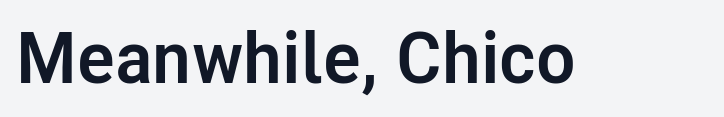
Q: Is the text bold? A: Yes.
Q: Is the text italic (slanted)? A: No, it is upright.
Q: Is the typeface a serif or a sans-serif typeface? A: Sans-serif.
Q: Is the text underlined? A: No.
Q: Is the spacing between letters normal or unusually wide? A: Normal.
Q: Width (condensed, normal, or wide)? A: Normal.
Q: Stroke contrast? A: Low.
Q: x-height? A: Medium.
Q: Monospaced? A: No.
